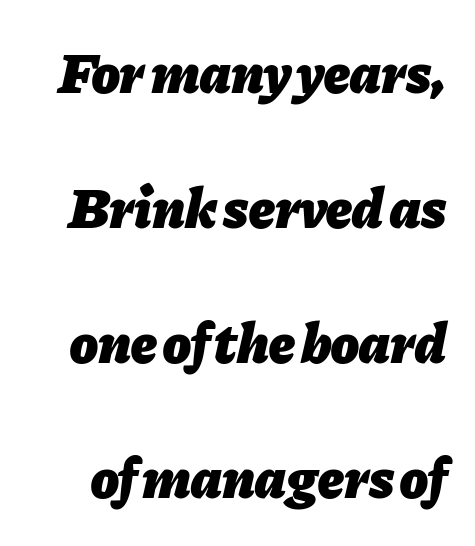
{"italic": "yes", "lean": "right", "slant_degrees": 11, "bold": "yes", "weight": "heavy", "width": "normal", "stroke_contrast": "low", "x_height": "medium", "monospaced": "no", "underline": "no", "line_spacing": "loose", "line_spacing_ratio": 2.37, "letter_spacing": "normal", "letter_spacing_em": 0.0, "glyph_px": 57}
